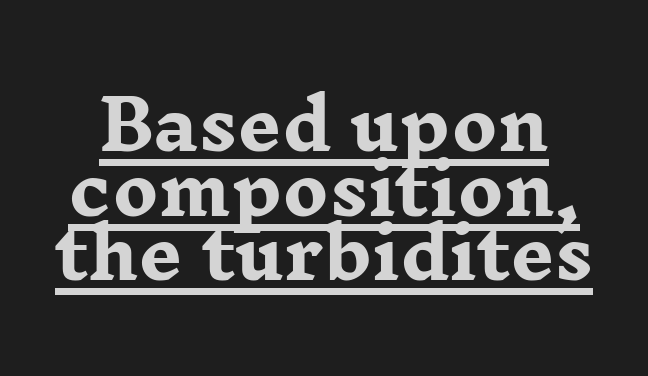
Q: Is the text bold? A: Yes.
Q: Is the text italic (slanted)? A: No, it is upright.
Q: Is the typeface a serif or a sans-serif typeface? A: Serif.
Q: Is the text underlined? A: Yes.
Q: Is the spacing between letters normal or unusually wide? A: Normal.
Q: Is the spacing between lines tight, normal or loose? A: Tight.
Q: Width (condensed, normal, or wide)? A: Wide.
Q: Stroke contrast? A: Low.
Q: x-height? A: Medium.
Q: Monospaced? A: No.
